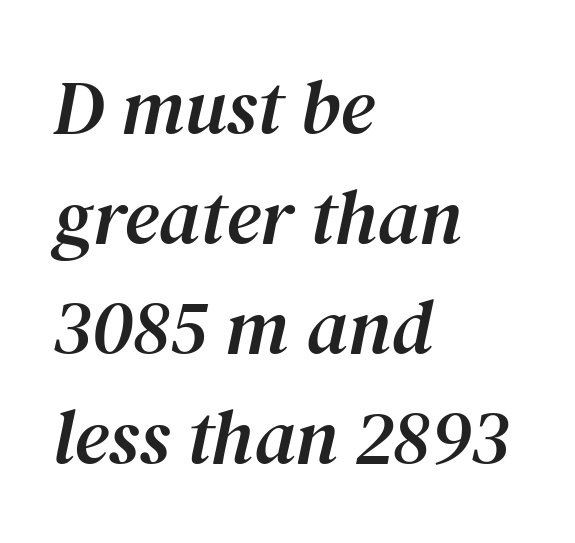
The specimen reads as italic at a glance. This sample is left-justified, so line endings fall wherever the words run out. The line texture is even and compact thanks to regular tracking. Type style note: has serifs.
